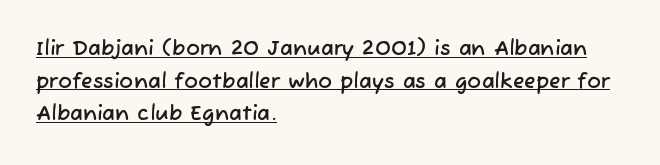
{"underline": "yes", "align": "left", "line_spacing": "normal", "line_spacing_ratio": 1.55, "letter_spacing": "normal", "letter_spacing_em": 0.0, "glyph_px": 21}
